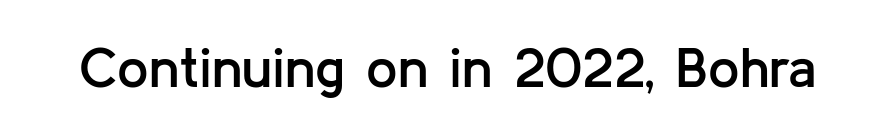
The image shows 56 px semibold sans-serif type, upright; set normal letter spacing, not underlined; low stroke contrast and a medium x-height.
